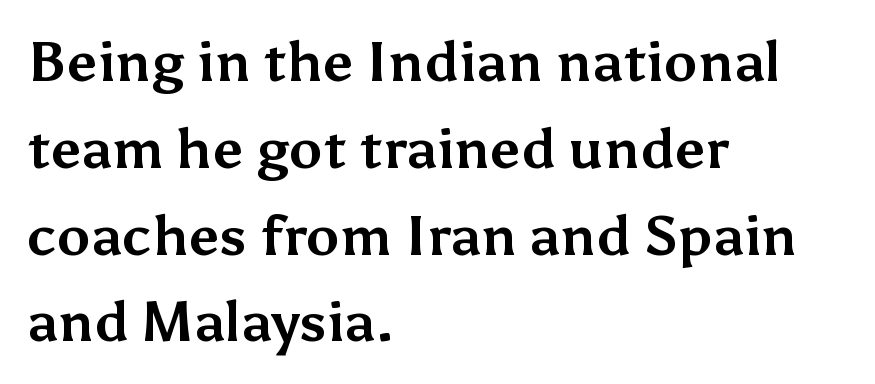
{"serif": "no", "italic": "no", "bold": "yes", "weight": "bold", "width": "normal", "stroke_contrast": "medium", "x_height": "medium", "monospaced": "no", "underline": "no", "align": "left", "line_spacing": "normal", "line_spacing_ratio": 1.55, "letter_spacing": "normal", "letter_spacing_em": 0.0, "glyph_px": 56}
